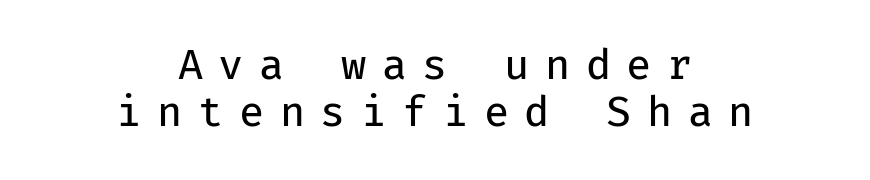
Q: Is the text bold? A: No.
Q: Is the text italic (slanted)? A: No, it is upright.
Q: Is the typeface a serif or a sans-serif typeface? A: Sans-serif.
Q: Is the text underlined? A: No.
Q: How is the paragraph aligned? A: Centered.
Q: Is the spacing between letters normal or unusually wide? A: Unusually wide.
Q: Is the spacing between lines tight, normal or loose? A: Tight.
Q: Width (condensed, normal, or wide)? A: Normal.
Q: Stroke contrast? A: Low.
Q: x-height? A: Medium.
Q: Monospaced? A: Yes.
